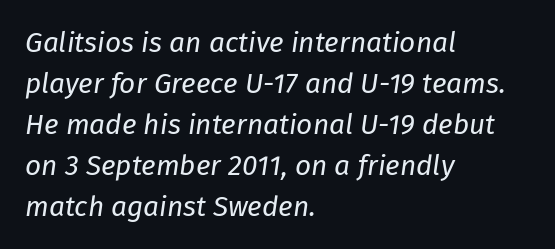
{"italic": "yes", "lean": "right", "slant_degrees": 8, "bold": "no", "weight": "regular", "width": "normal", "stroke_contrast": "low", "x_height": "medium", "monospaced": "no", "underline": "no", "align": "left", "line_spacing": "normal", "line_spacing_ratio": 1.46, "letter_spacing": "normal", "letter_spacing_em": 0.0, "glyph_px": 28}
